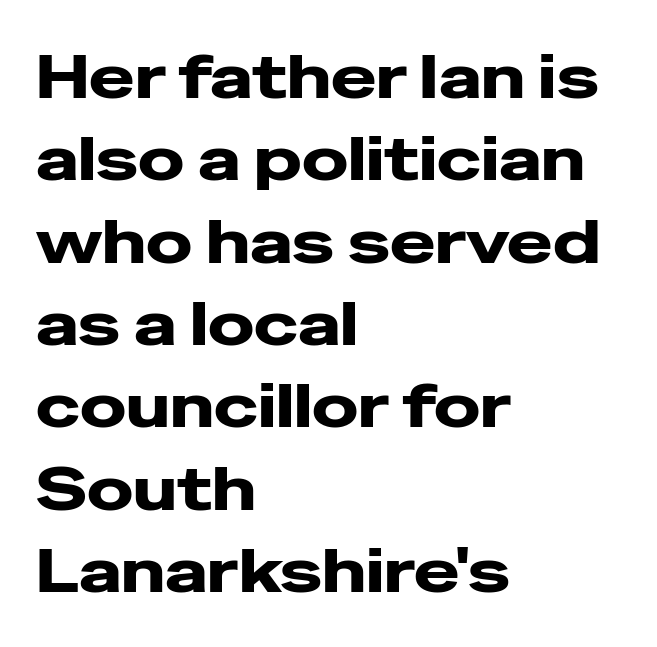
This block has exactly the height ordinary leading produces. These lines are rendered in a variable-pitch font. Compared with typical body copy, the letter spacing here is the same. The rag falls on the right side of this text block.
